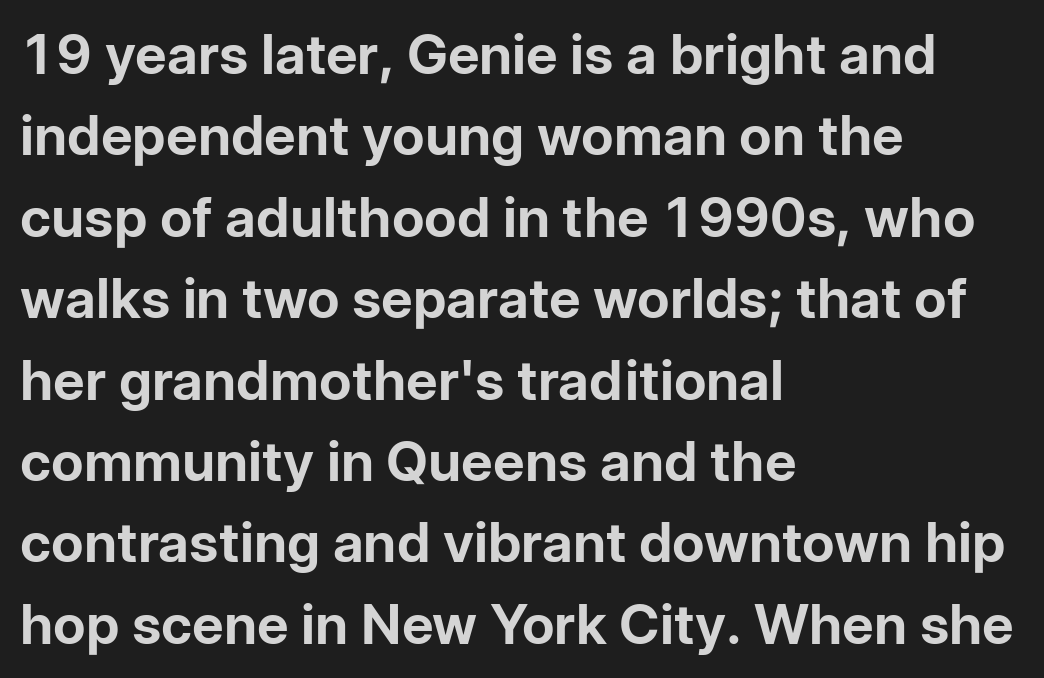
{"serif": "no", "italic": "no", "bold": "yes", "weight": "bold", "width": "normal", "stroke_contrast": "low", "x_height": "medium", "monospaced": "no", "underline": "no", "align": "left", "line_spacing": "normal", "line_spacing_ratio": 1.48, "letter_spacing": "normal", "letter_spacing_em": 0.0, "glyph_px": 55}
